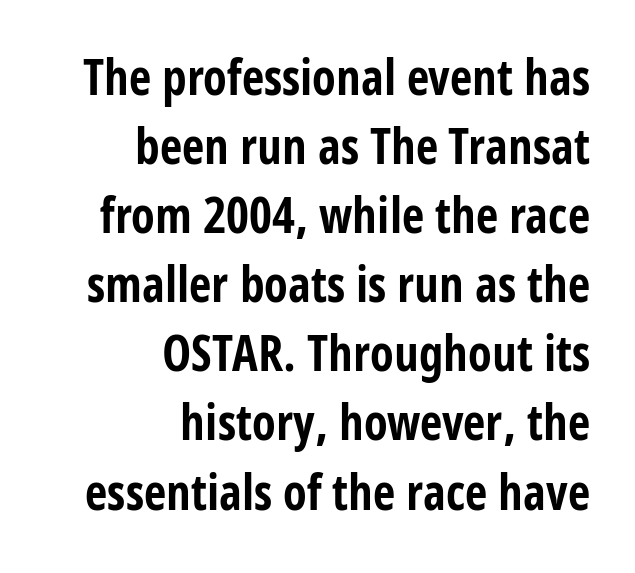
Q: Is the text bold? A: Yes.
Q: Is the text italic (slanted)? A: No, it is upright.
Q: Is the typeface a serif or a sans-serif typeface? A: Sans-serif.
Q: Is the text underlined? A: No.
Q: How is the paragraph aligned? A: Right-aligned.
Q: Is the spacing between letters normal or unusually wide? A: Normal.
Q: Is the spacing between lines tight, normal or loose? A: Normal.
Q: Width (condensed, normal, or wide)? A: Condensed.
Q: Stroke contrast? A: Low.
Q: x-height? A: Large.
Q: Monospaced? A: No.
